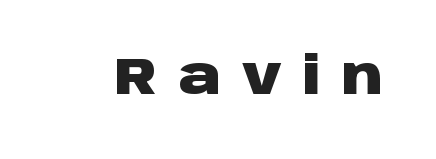
Q: Is the text bold? A: Yes.
Q: Is the text italic (slanted)? A: No, it is upright.
Q: Is the typeface a serif or a sans-serif typeface? A: Sans-serif.
Q: Is the text underlined? A: No.
Q: Is the spacing between letters normal or unusually wide? A: Unusually wide.
Q: Width (condensed, normal, or wide)? A: Wide.
Q: Stroke contrast? A: Low.
Q: x-height? A: Large.
Q: Monospaced? A: No.
